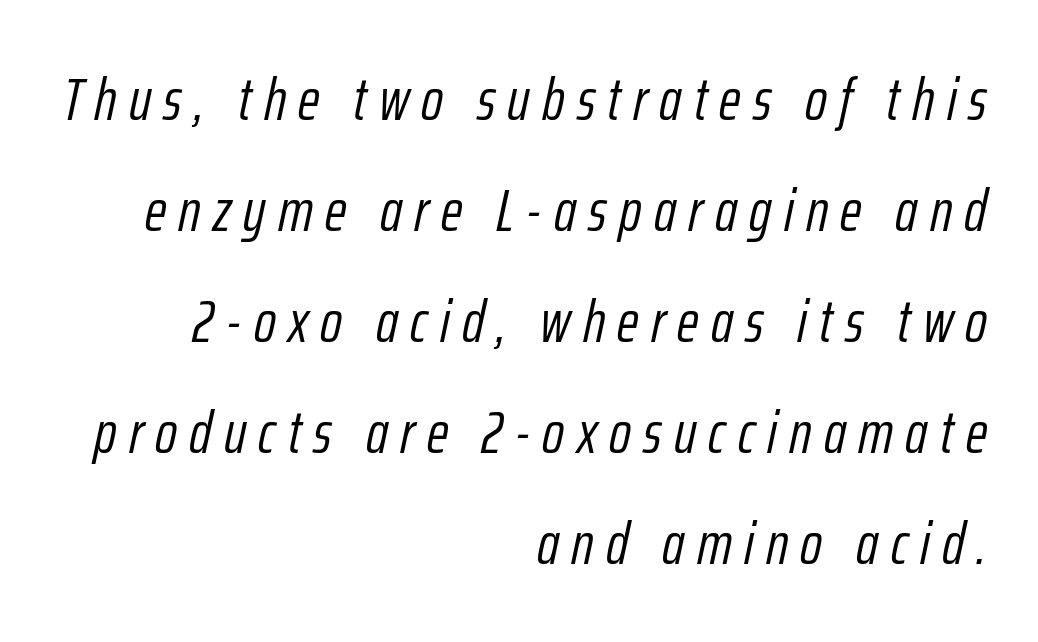
The image shows 60 px light, condensed type, italic (leaning right); set right-aligned, line spacing 1.85x, unusually wide letter spacing (+0.2 em), not underlined; low stroke contrast and a medium x-height.
